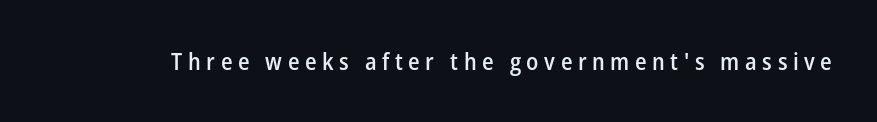
Each row of text sits above clean, open space. Unlike italic type, these characters show no tilt at all. Emphasis by weight is partial: semibold. Tracking here is generous; glyphs stand well apart from one another.
